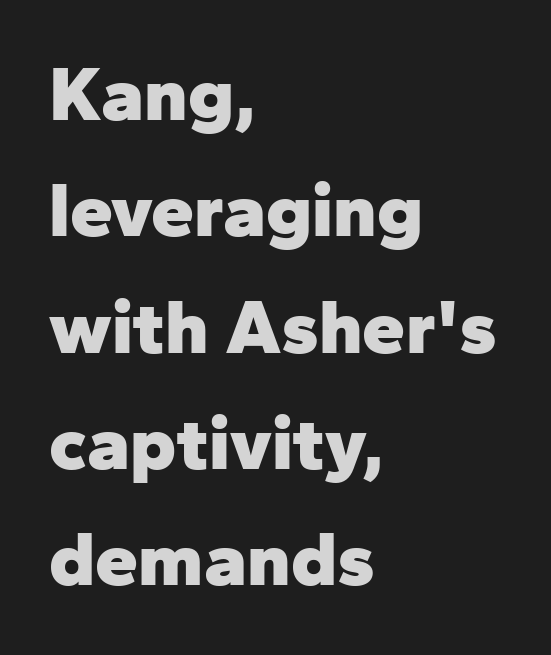
{"serif": "no", "italic": "no", "bold": "yes", "weight": "heavy", "width": "normal", "stroke_contrast": "low", "x_height": "medium", "monospaced": "no", "underline": "no", "align": "left", "line_spacing": "normal", "line_spacing_ratio": 1.51, "letter_spacing": "normal", "letter_spacing_em": 0.0, "glyph_px": 77}
